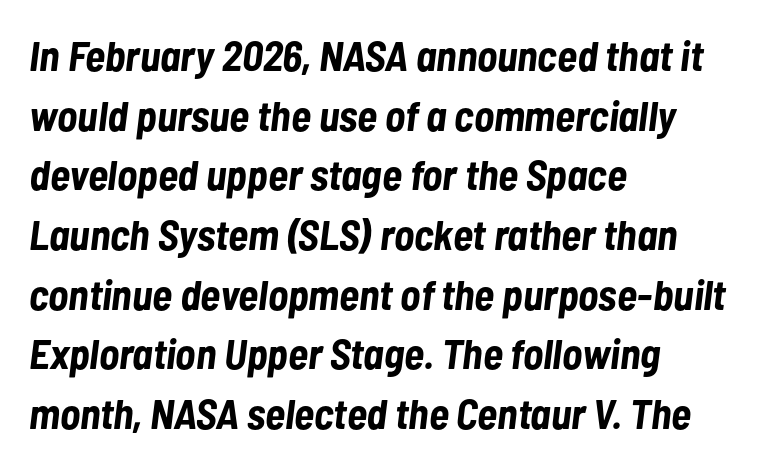
Strokes here are thick enough to call this a true bold. The face used here has a pronounced slope to its letters. Spacing between characters is what you'd get straight out of the box. The baseline area is clear. The setting favours the left margin, as ordinary paragraphs usually do.
